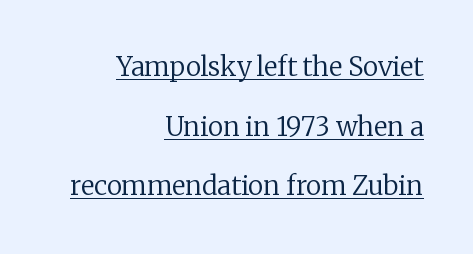
The image shows 26 px text type, upright; set right-aligned, loose line spacing (2.29x), normal letter spacing, underlined.
